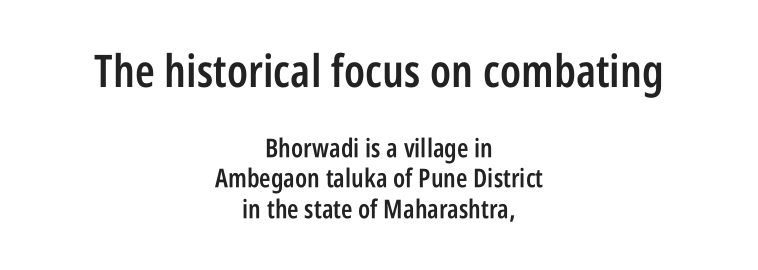
{"serif": "no", "italic": "no", "bold": "semi", "weight": "semibold", "width": "condensed", "stroke_contrast": "low", "x_height": "large", "monospaced": "no", "underline": "no", "align": "center", "line_spacing_ratio": 1.19, "letter_spacing": "normal", "letter_spacing_em": 0.0, "larger_block": "first", "size_ratio": 1.73, "glyph_px": 45}
